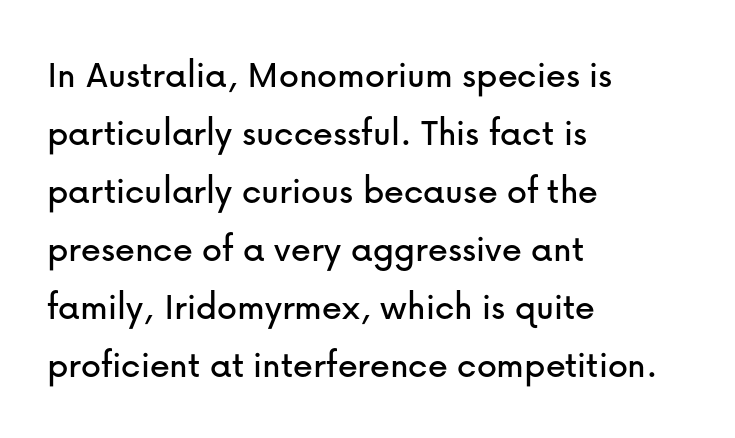
{"serif": "no", "italic": "no", "width": "normal", "stroke_contrast": "low", "x_height": "medium", "monospaced": "no", "underline": "no", "align": "left", "line_spacing": "normal", "line_spacing_ratio": 1.45, "letter_spacing": "normal", "letter_spacing_em": 0.0, "glyph_px": 40}
